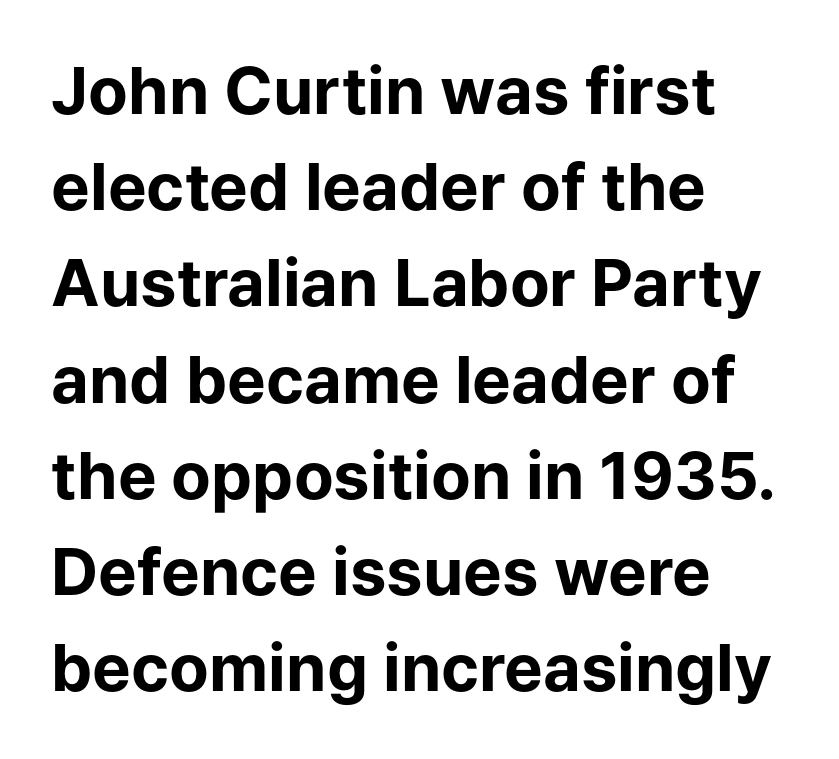
The image shows 65 px bold sans-serif type, upright; set left-aligned, normal line spacing (1.48x), normal letter spacing, not underlined; low stroke contrast and a medium x-height.
